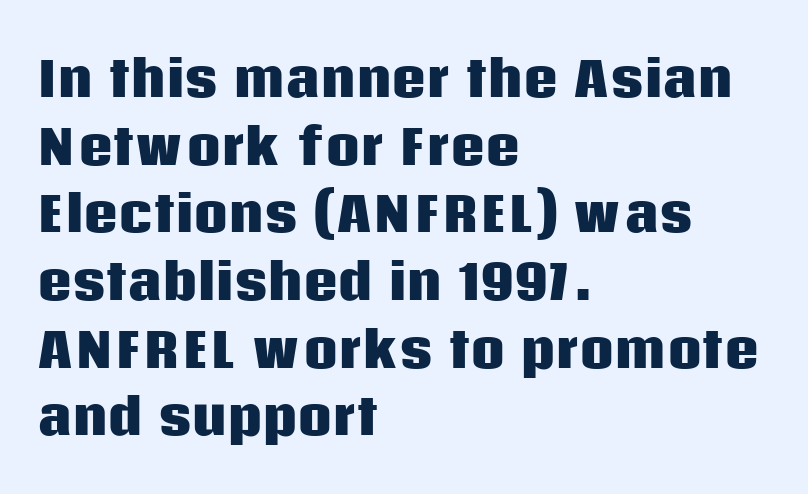
The image shows 48 px heavy sans-serif type, upright; set left-aligned, normal line spacing (1.41x), normal letter spacing, not underlined; low stroke contrast and a large x-height.
